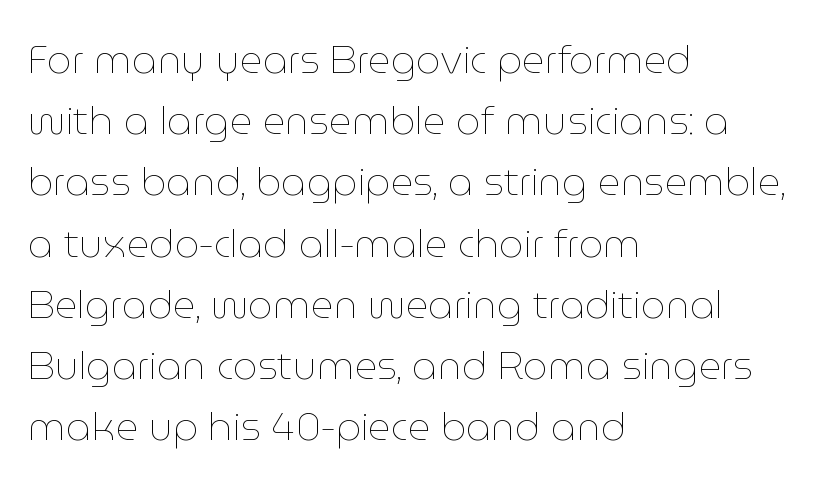
Do the characters align in a grid? No, the font is proportional. A clean baseline with only descenders dipping below it. The font's upright variant was chosen for this text. The vertical gap from one line to the next is medium.
